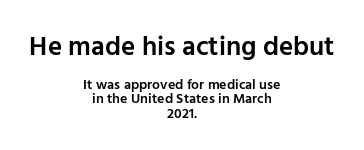
The image shows 27 px text type, upright; set centered, tight line spacing (1.02x), normal letter spacing, not underlined; the first (top) block is 1.93x larger.
